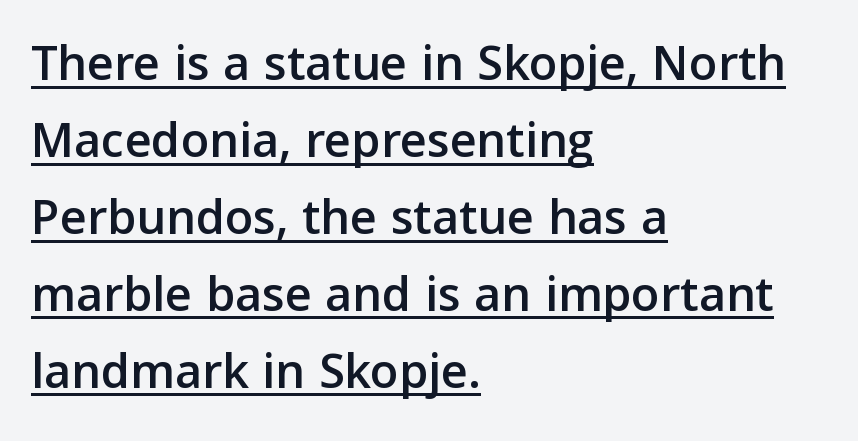
The image shows 52 px sans-serif type, upright; set left-aligned, normal line spacing (1.48x), normal letter spacing, underlined; low stroke contrast and a medium x-height.
